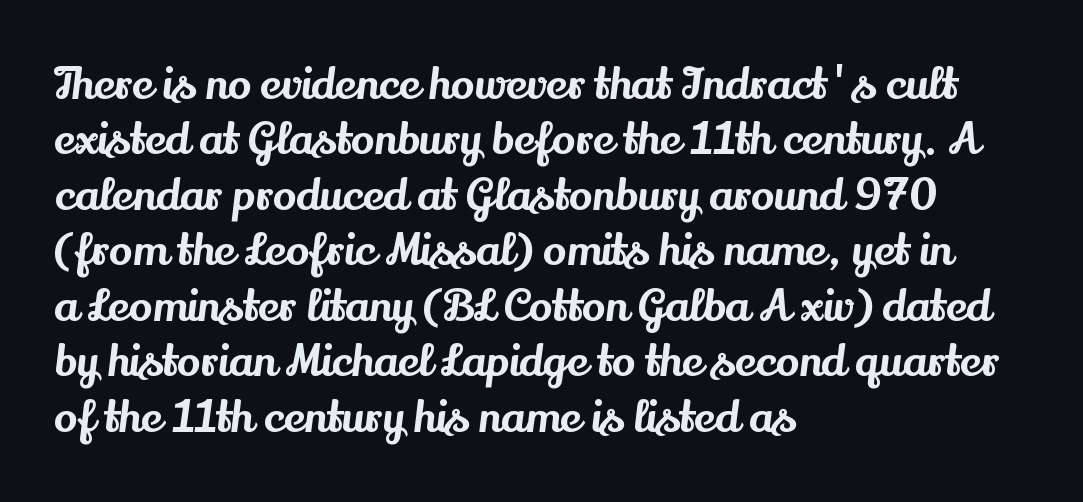
Q: Is the text italic (slanted)? A: Yes.
Q: Is the typeface a serif or a sans-serif typeface? A: Serif.
Q: Is the text underlined? A: No.
Q: How is the paragraph aligned? A: Left-aligned.
Q: Is the spacing between letters normal or unusually wide? A: Normal.
Q: Is the spacing between lines tight, normal or loose? A: Normal.
Q: Width (condensed, normal, or wide)? A: Normal.
Q: Stroke contrast? A: Medium.
Q: x-height? A: Small.
Q: Monospaced? A: No.
